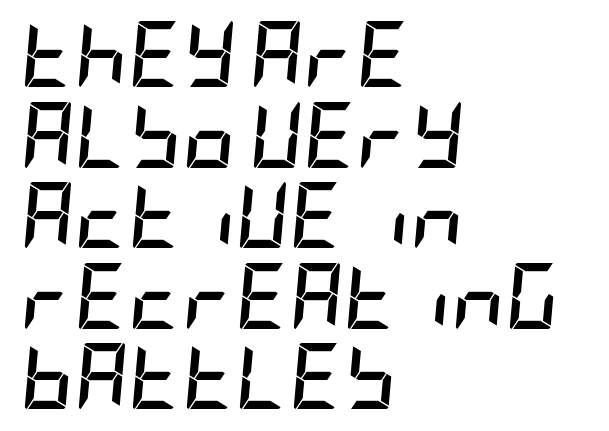
Q: Is the text bold? A: Yes.
Q: Is the text italic (slanted)? A: Yes, it leans right by about 5 degrees.
Q: Is the text underlined? A: No.
Q: How is the paragraph aligned? A: Left-aligned.
Q: Is the spacing between letters normal or unusually wide? A: Normal.
Q: Width (condensed, normal, or wide)? A: Condensed.
Q: Stroke contrast? A: Low.
Q: x-height? A: Large.
